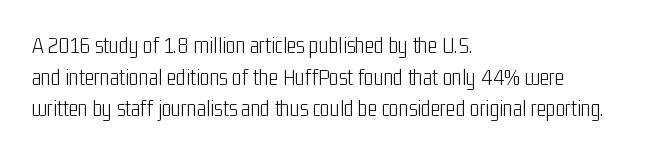
A roman cut, with each character standing at attention. Line spacing here is normal. The text block is weighted toward the left margin, trailing off unevenly rightward. Lines of text with bare space underneath. Nothing unusual about the tracking: characters are spaced as the font intends. A quiet, ordinary-to-light weight characterises the typeface.
